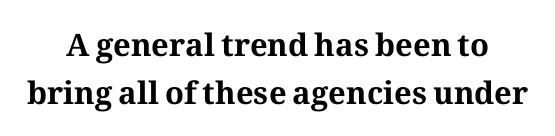
{"serif": "yes", "italic": "no", "bold": "yes", "weight": "bold", "width": "normal", "stroke_contrast": "medium", "x_height": "medium", "monospaced": "no", "underline": "no", "line_spacing": "normal", "line_spacing_ratio": 1.54, "letter_spacing": "normal", "letter_spacing_em": 0.0, "glyph_px": 31}
